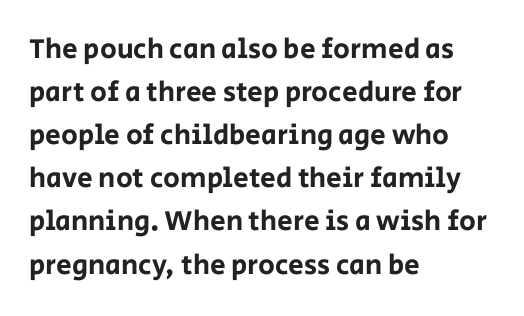
{"serif": "no", "italic": "no", "width": "normal", "stroke_contrast": "low", "x_height": "large", "monospaced": "no", "underline": "no", "align": "left", "line_spacing": "normal", "line_spacing_ratio": 1.54, "letter_spacing": "normal", "letter_spacing_em": 0.0, "glyph_px": 28}
